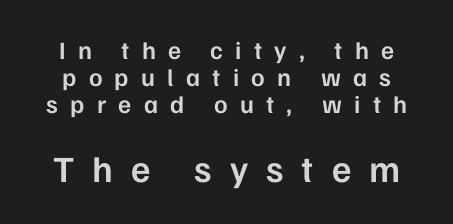
The image shows 37 px semibold sans-serif type, upright; set tight line spacing (1.08x), unusually wide letter spacing (+0.49 em), not underlined; the second (bottom) block is 1.48x larger; low stroke contrast and a medium x-height.
